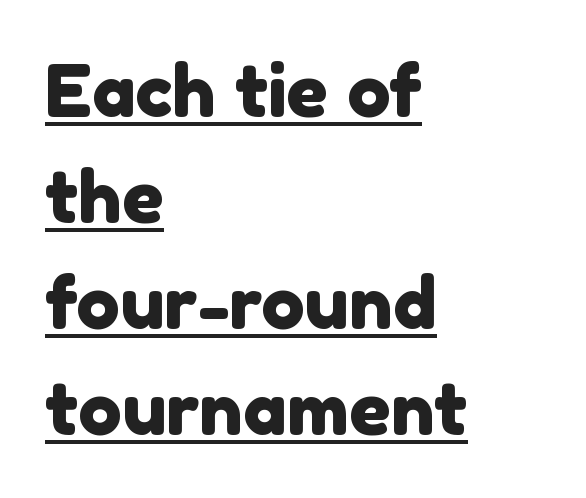
Q: Is the typeface a serif or a sans-serif typeface? A: Sans-serif.
Q: Is the text underlined? A: Yes.
Q: How is the paragraph aligned? A: Left-aligned.
Q: Is the spacing between letters normal or unusually wide? A: Normal.
Q: Is the spacing between lines tight, normal or loose? A: Normal.
Q: Width (condensed, normal, or wide)? A: Normal.
Q: x-height? A: Medium.
Q: Monospaced? A: No.
